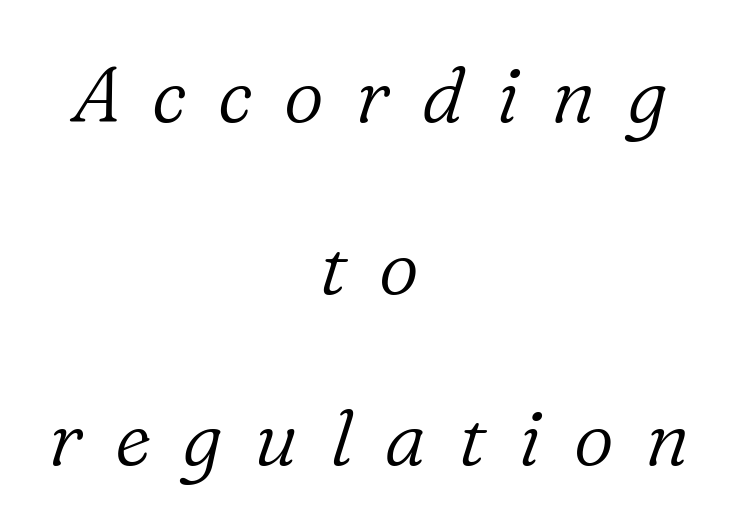
{"serif": "yes", "italic": "yes", "lean": "right", "slant_degrees": 16, "bold": "no", "weight": "light", "width": "normal", "stroke_contrast": "low", "x_height": "medium", "monospaced": "no", "underline": "no", "align": "center", "line_spacing": "loose", "line_spacing_ratio": 2.2, "letter_spacing": "wide", "letter_spacing_em": 0.41, "glyph_px": 78}
